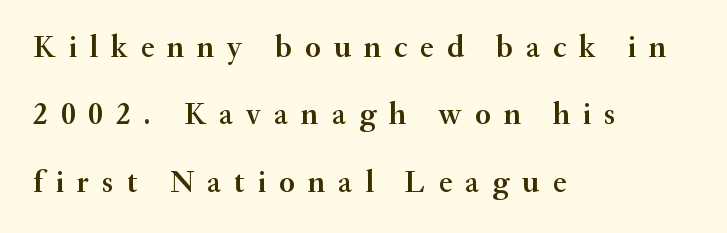
Q: Is the text bold? A: Semi-bold.
Q: Is the text italic (slanted)? A: No, it is upright.
Q: Is the typeface a serif or a sans-serif typeface? A: Serif.
Q: Is the text underlined? A: No.
Q: How is the paragraph aligned? A: Left-aligned.
Q: Is the spacing between letters normal or unusually wide? A: Unusually wide.
Q: Is the spacing between lines tight, normal or loose? A: Loose.
Q: Width (condensed, normal, or wide)? A: Normal.
Q: Stroke contrast? A: Medium.
Q: x-height? A: Small.
Q: Monospaced? A: No.
